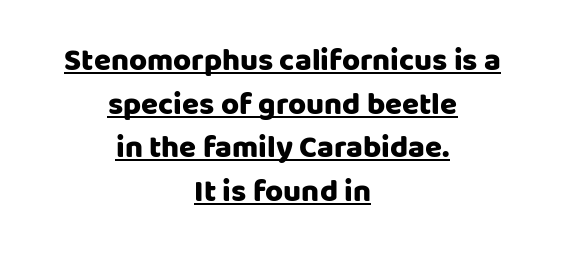
Q: Is the text italic (slanted)? A: No, it is upright.
Q: Is the typeface a serif or a sans-serif typeface? A: Sans-serif.
Q: Is the text underlined? A: Yes.
Q: How is the paragraph aligned? A: Centered.
Q: Is the spacing between letters normal or unusually wide? A: Normal.
Q: Is the spacing between lines tight, normal or loose? A: Normal.
Q: Width (condensed, normal, or wide)? A: Normal.
Q: Stroke contrast? A: Low.
Q: x-height? A: Large.
Q: Monospaced? A: No.
